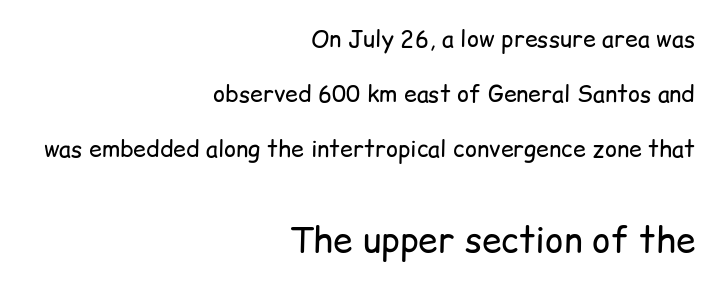
You could not count columns in this text — the font is proportionally spaced. Quick note: not italic, upright. Quick note: underline off. Examine the stroke ends and you'll find no serifs. Between these two stacked blocks, the lower one wins on size. The weight would be labelled regular, book, light, or lighter still.
